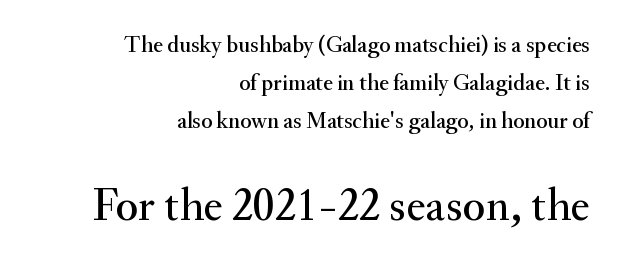
The image shows 46 px serif type, upright; set right-aligned, normal line spacing (1.66x), normal letter spacing, not underlined; the second (bottom) block is 2.0x larger; medium stroke contrast and a small x-height.
